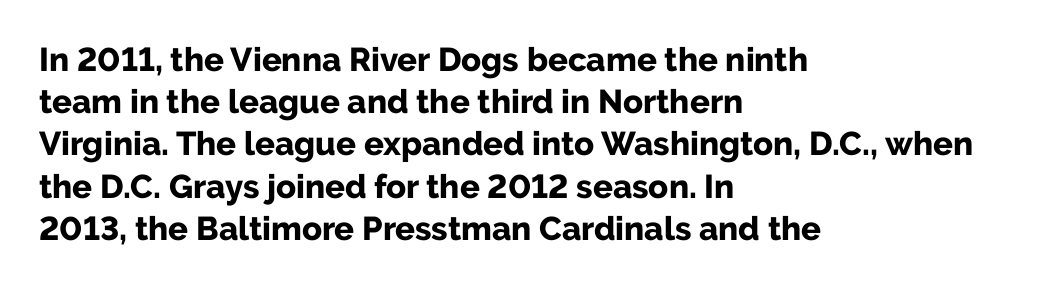
Q: Is the text bold? A: Yes.
Q: Is the text italic (slanted)? A: No, it is upright.
Q: Is the typeface a serif or a sans-serif typeface? A: Sans-serif.
Q: Is the text underlined? A: No.
Q: How is the paragraph aligned? A: Left-aligned.
Q: Is the spacing between letters normal or unusually wide? A: Normal.
Q: Is the spacing between lines tight, normal or loose? A: Normal.
Q: Width (condensed, normal, or wide)? A: Normal.
Q: Stroke contrast? A: Low.
Q: x-height? A: Medium.
Q: Monospaced? A: No.
